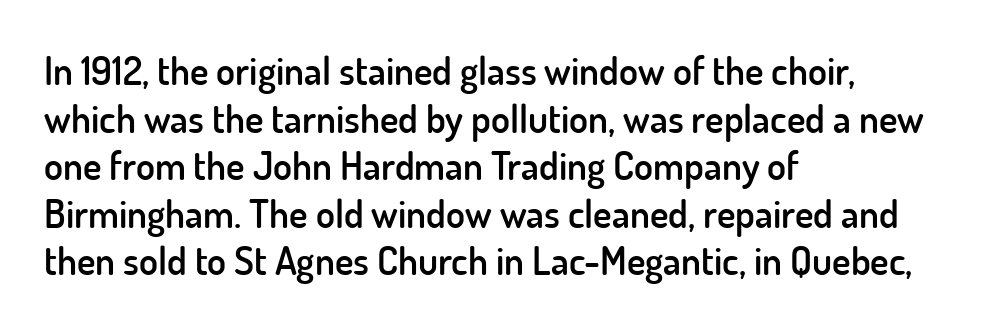
The image shows 39 px semibold sans-serif type, upright; set left-aligned, line spacing 1.22x, normal letter spacing, not underlined; low stroke contrast and a small x-height.
